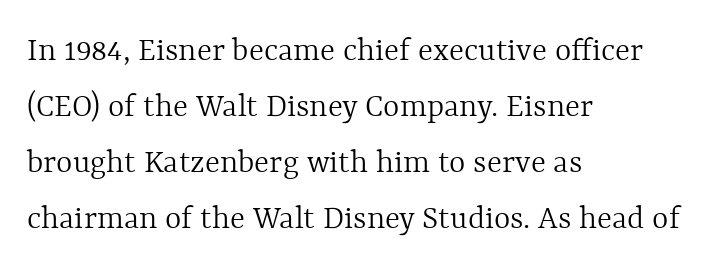
A typesetter would call this zero additional tracking. The block of text has a typical density, with ordinary space between rows. You could not count columns in this text — the font is proportionally spaced. In CSS terms this would be text-align: left. Decoration check: the copy has no underline.
